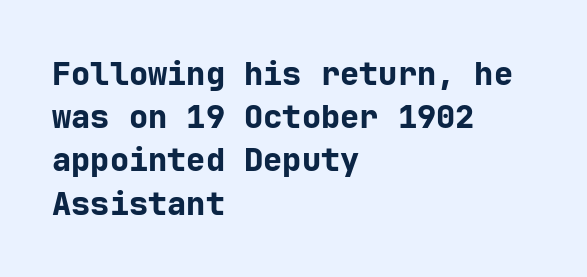
{"serif": "no", "italic": "no", "bold": "yes", "weight": "bold", "width": "normal", "stroke_contrast": "low", "x_height": "medium", "underline": "no", "align": "left", "line_spacing": "normal", "line_spacing_ratio": 1.35, "letter_spacing": "normal", "letter_spacing_em": 0.0, "glyph_px": 32}
